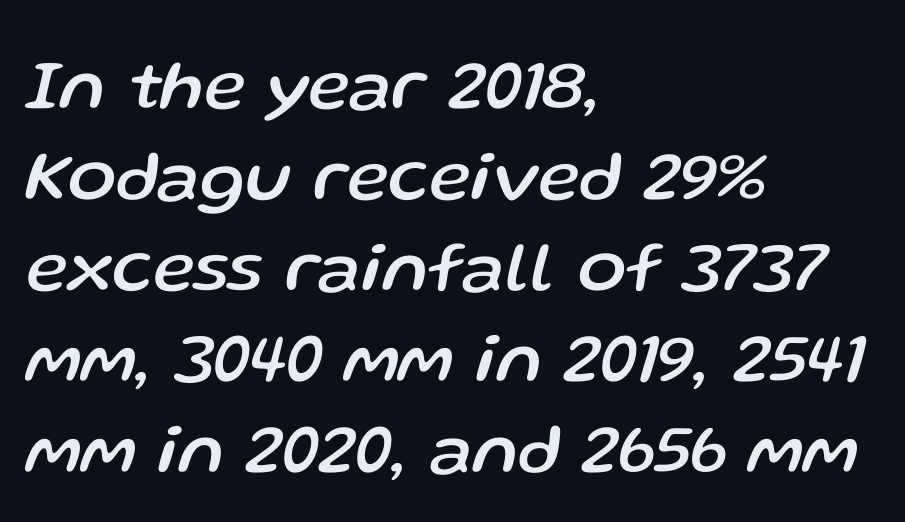
Q: Is the text italic (slanted)? A: Yes, it leans right by about 13 degrees.
Q: Is the text underlined? A: No.
Q: How is the paragraph aligned? A: Left-aligned.
Q: Is the spacing between letters normal or unusually wide? A: Normal.
Q: Is the spacing between lines tight, normal or loose? A: Normal.
Q: Width (condensed, normal, or wide)? A: Normal.
Q: Stroke contrast? A: Low.
Q: x-height? A: Medium.
Q: Monospaced? A: No.
